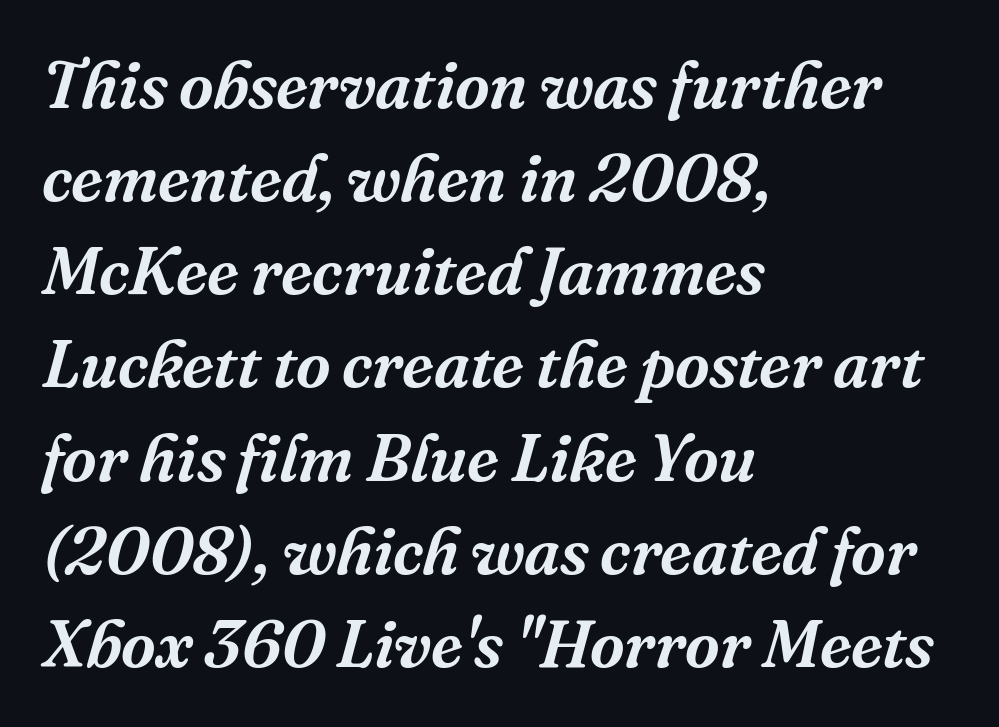
{"serif": "yes", "italic": "yes", "lean": "right", "slant_degrees": 16, "width": "normal", "stroke_contrast": "medium", "x_height": "medium", "monospaced": "no", "underline": "no", "align": "left", "line_spacing": "normal", "line_spacing_ratio": 1.39, "letter_spacing": "normal", "letter_spacing_em": 0.0, "glyph_px": 67}
